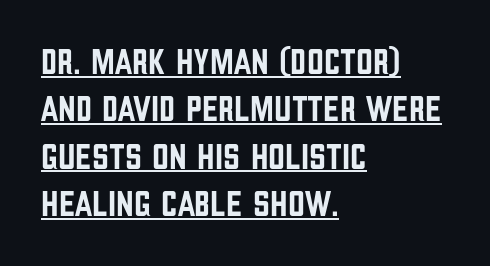
{"serif": "no", "italic": "no", "width": "condensed", "stroke_contrast": "low", "x_height": "large", "monospaced": "no", "underline": "yes", "align": "left", "line_spacing": "normal", "line_spacing_ratio": 1.28, "letter_spacing": "normal", "letter_spacing_em": 0.0, "glyph_px": 37}
